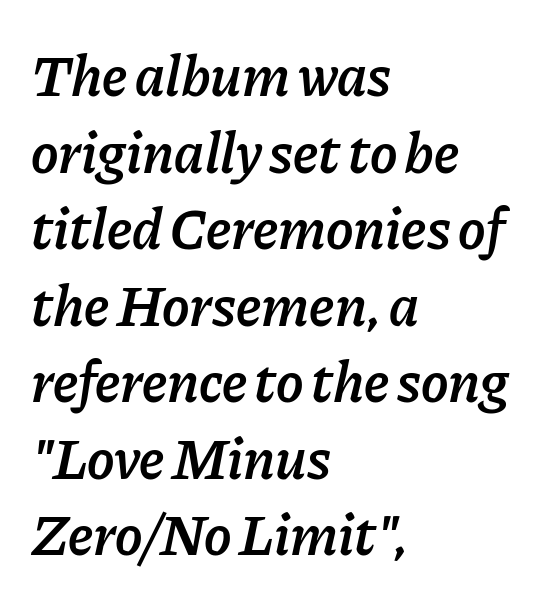
{"italic": "yes", "lean": "right", "slant_degrees": 11, "bold": "semi", "weight": "semibold", "width": "normal", "stroke_contrast": "low", "x_height": "medium", "monospaced": "no", "underline": "no", "align": "left", "line_spacing": "normal", "line_spacing_ratio": 1.32, "letter_spacing": "normal", "letter_spacing_em": 0.0, "glyph_px": 58}
